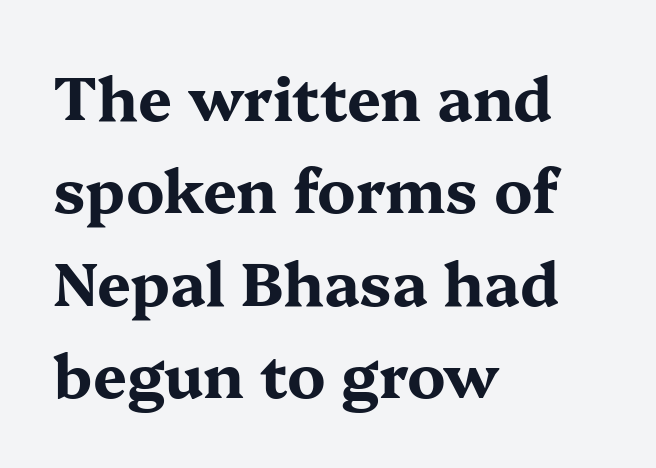
Q: Is the text bold? A: Yes.
Q: Is the text italic (slanted)? A: No, it is upright.
Q: Is the typeface a serif or a sans-serif typeface? A: Serif.
Q: Is the text underlined? A: No.
Q: How is the paragraph aligned? A: Left-aligned.
Q: Is the spacing between letters normal or unusually wide? A: Normal.
Q: Is the spacing between lines tight, normal or loose? A: Normal.
Q: Width (condensed, normal, or wide)? A: Wide.
Q: Stroke contrast? A: Medium.
Q: x-height? A: Medium.
Q: Monospaced? A: No.
